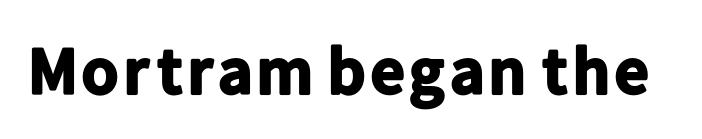
The image shows 67 px bold sans-serif type, upright; set normal letter spacing, not underlined; low stroke contrast and a medium x-height.
